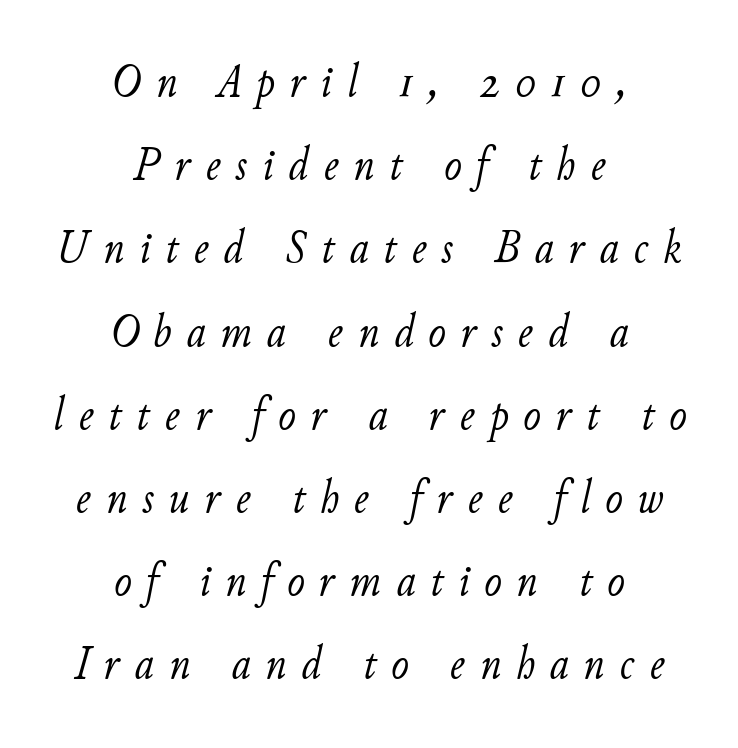
Q: Is the text bold? A: No.
Q: Is the text italic (slanted)? A: Yes, it leans right by about 11 degrees.
Q: Is the text underlined? A: No.
Q: How is the paragraph aligned? A: Centered.
Q: Is the spacing between letters normal or unusually wide? A: Unusually wide.
Q: Width (condensed, normal, or wide)? A: Normal.
Q: Stroke contrast? A: Low.
Q: x-height? A: Small.
Q: Monospaced? A: No.
